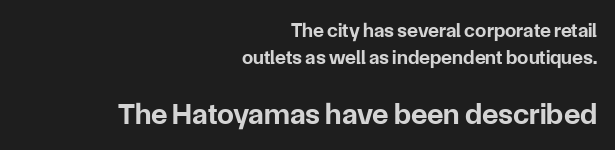
The image shows 30 px bold sans-serif type, upright; set right-aligned, normal line spacing (1.34x), normal letter spacing, not underlined; the second (bottom) block is 1.5x larger; low stroke contrast and a medium x-height.
